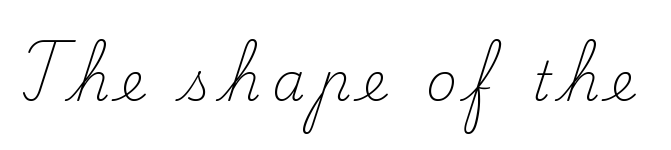
These lines are composed in type with serifs. The face used here is rendered with a markedly widened letterfit. The glyphs are unaccompanied by any horizontal stroke below them. The passage shown is not bold in any degree.
